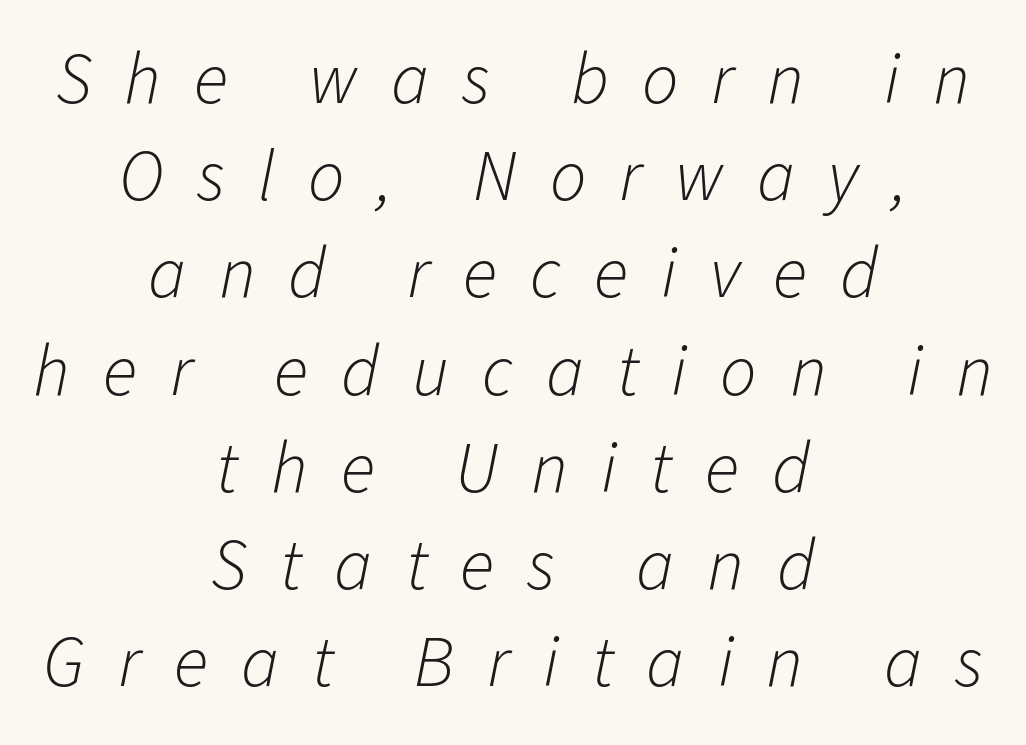
Q: Is the text bold? A: No.
Q: Is the text italic (slanted)? A: Yes, it leans right by about 11 degrees.
Q: Is the text underlined? A: No.
Q: How is the paragraph aligned? A: Centered.
Q: Is the spacing between letters normal or unusually wide? A: Unusually wide.
Q: Is the spacing between lines tight, normal or loose? A: Normal.
Q: Width (condensed, normal, or wide)? A: Normal.
Q: Stroke contrast? A: Low.
Q: x-height? A: Medium.
Q: Monospaced? A: No.
